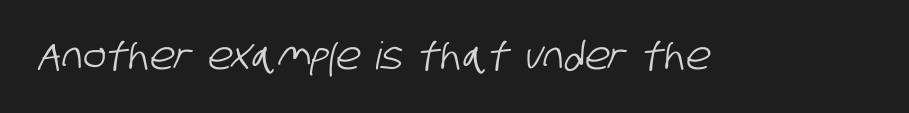
Observe the ordinary spacing: letters are neighbours, not strangers. Lines of text with bare space underneath. Type style note: lacks serifs. Each letter keeps its own natural width here, so spacing adapts to shape.
